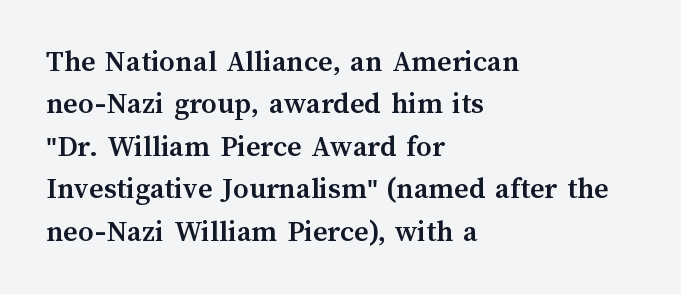
The image shows 31 px semibold type, upright; set left-aligned, normal line spacing (1.37x), normal letter spacing, not underlined; medium stroke contrast and a medium x-height.
